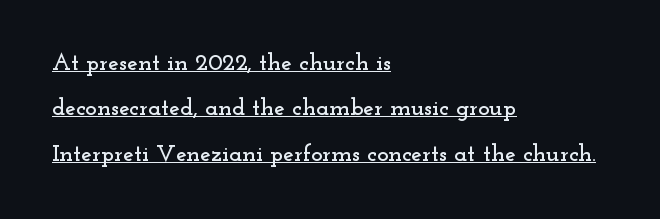
Q: Is the text italic (slanted)? A: No, it is upright.
Q: Is the text underlined? A: Yes.
Q: How is the paragraph aligned? A: Left-aligned.
Q: Is the spacing between letters normal or unusually wide? A: Normal.
